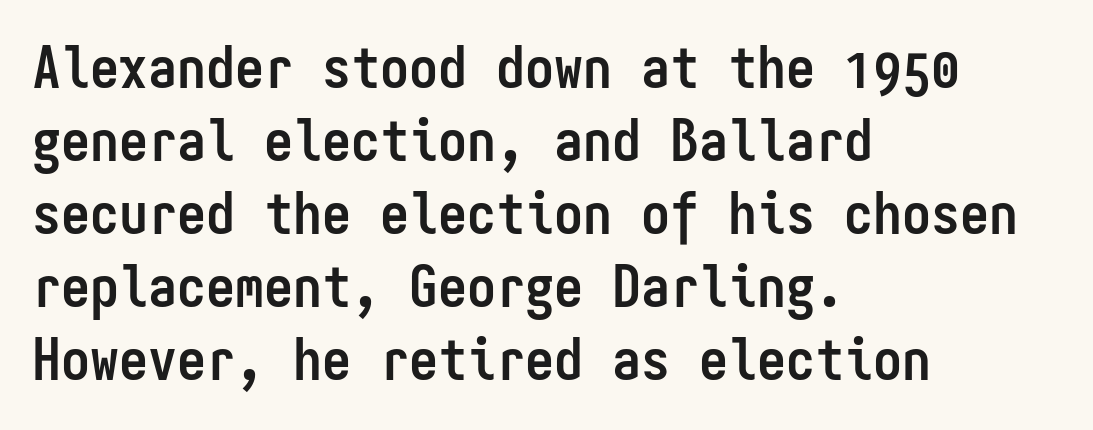
{"serif": "no", "italic": "no", "bold": "yes", "weight": "semibold", "width": "condensed", "stroke_contrast": "low", "x_height": "medium", "monospaced": "yes", "underline": "no", "align": "left", "line_spacing": "normal", "line_spacing_ratio": 1.26, "letter_spacing": "normal", "letter_spacing_em": 0.0, "glyph_px": 58}
